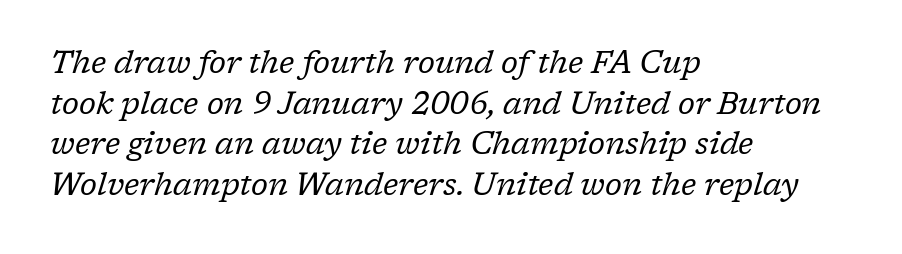
A quiet, ordinary-to-light weight characterises the typeface. Do the characters align in a grid? No, the font is proportional. The type is set solid horizontally, with unmodified tracking. Looking at the ascenders, they clearly lean. Just letters on the line, the space beneath them empty. This sample keeps an unexceptional amount of space between lines.
